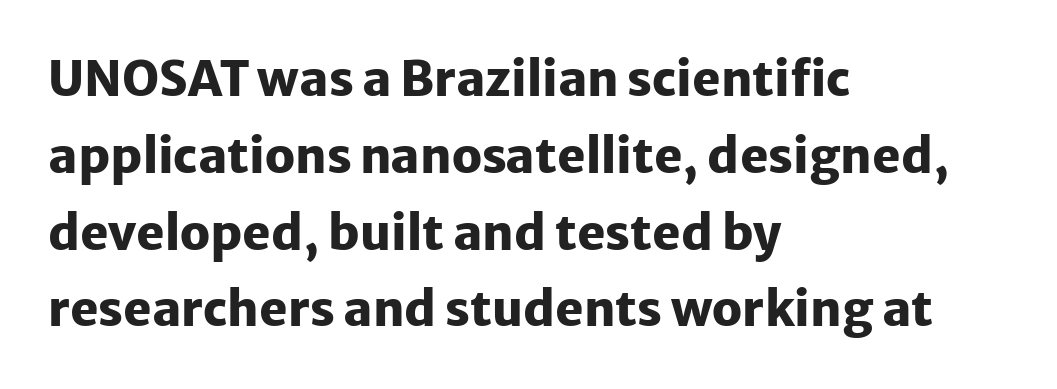
Q: Is the text bold? A: Yes.
Q: Is the text italic (slanted)? A: No, it is upright.
Q: Is the typeface a serif or a sans-serif typeface? A: Sans-serif.
Q: Is the text underlined? A: No.
Q: How is the paragraph aligned? A: Left-aligned.
Q: Is the spacing between letters normal or unusually wide? A: Normal.
Q: Is the spacing between lines tight, normal or loose? A: Normal.
Q: Width (condensed, normal, or wide)? A: Normal.
Q: Stroke contrast? A: Low.
Q: x-height? A: Medium.
Q: Monospaced? A: No.
